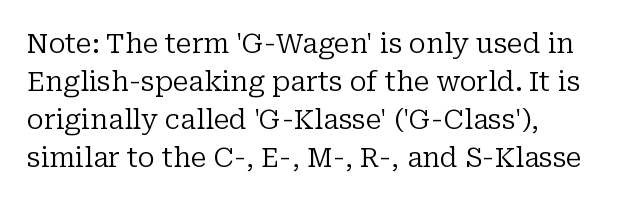
{"italic": "no", "bold": "no", "underline": "no", "align": "left", "line_spacing": "normal", "line_spacing_ratio": 1.41, "letter_spacing": "normal", "letter_spacing_em": 0.0, "glyph_px": 27}
